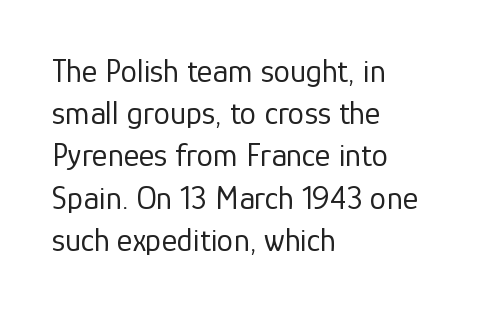
The image shows 33 px regular-weight sans-serif type, upright; set left-aligned, normal line spacing (1.28x), normal letter spacing, not underlined; low stroke contrast and a medium x-height.
